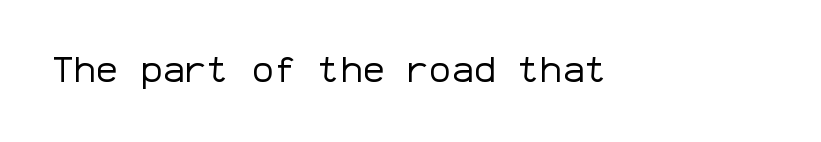
Q: Is the text bold? A: No.
Q: Is the text italic (slanted)? A: No, it is upright.
Q: Is the typeface a serif or a sans-serif typeface? A: Sans-serif.
Q: Is the text underlined? A: No.
Q: Is the spacing between letters normal or unusually wide? A: Normal.
Q: Width (condensed, normal, or wide)? A: Normal.
Q: Stroke contrast? A: Low.
Q: x-height? A: Medium.
Q: Monospaced? A: Yes.
